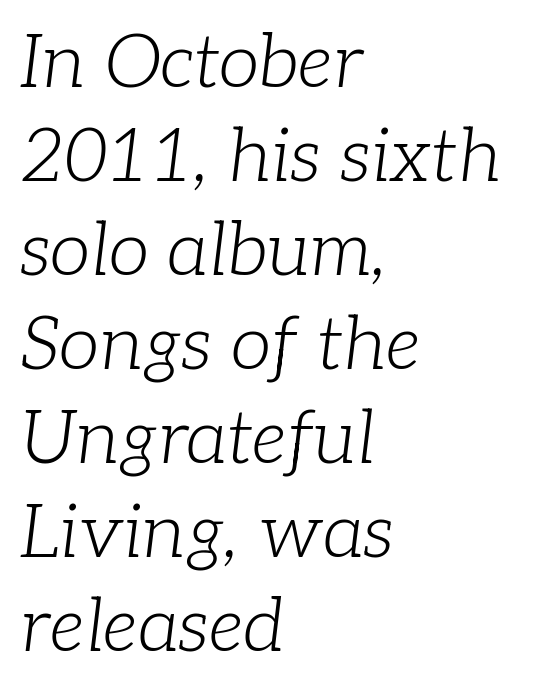
This sample uses a serif face. Quick note: underline off. Does the leading feel generous? No, just average. Observe the lean: these are italic letterforms. The tracking reads as untouched default to a designer's eye. The passage shown is typed in a proportional face where columns would drift.
